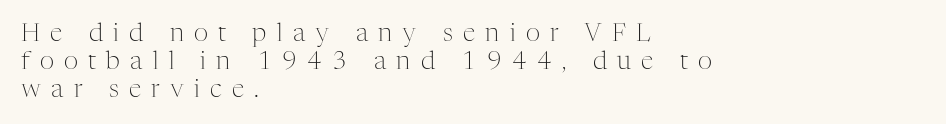
The passage shown is not underscored anywhere. In terms of posture, this sample is upright. Weight: not bold — regular or lighter. These lines huddle together more closely than default settings would place them.
